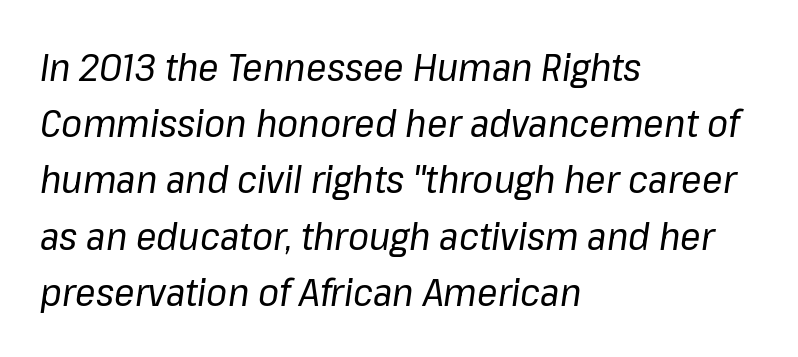
The image shows 38 px regular-weight type, italic (leaning right); set left-aligned, normal line spacing (1.48x), normal letter spacing, not underlined; low stroke contrast and a medium x-height.
